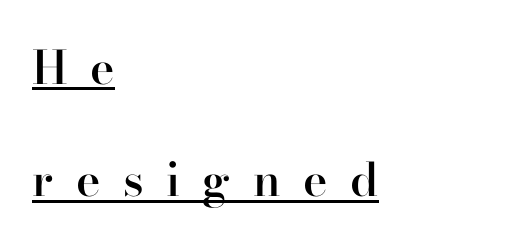
Caption: multi-line text, flush left, ragged right. Look at the tracking — it's clearly loosened, letters drifting apart. A typesetter would call this proportional, since set widths differ per character. Quick note: underline on.
